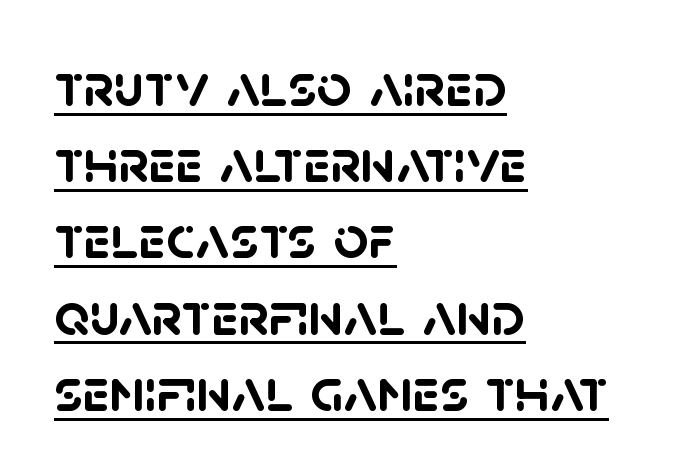
The image shows 61 px semibold sans-serif type; set left-aligned, normal line spacing (1.25x), normal letter spacing, underlined; low stroke contrast and a large x-height.
